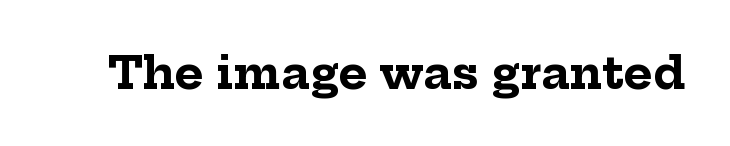
{"serif": "yes", "italic": "no", "bold": "yes", "weight": "bold", "width": "normal", "stroke_contrast": "low", "x_height": "medium", "monospaced": "no", "underline": "no", "letter_spacing": "normal", "letter_spacing_em": 0.0, "glyph_px": 44}
